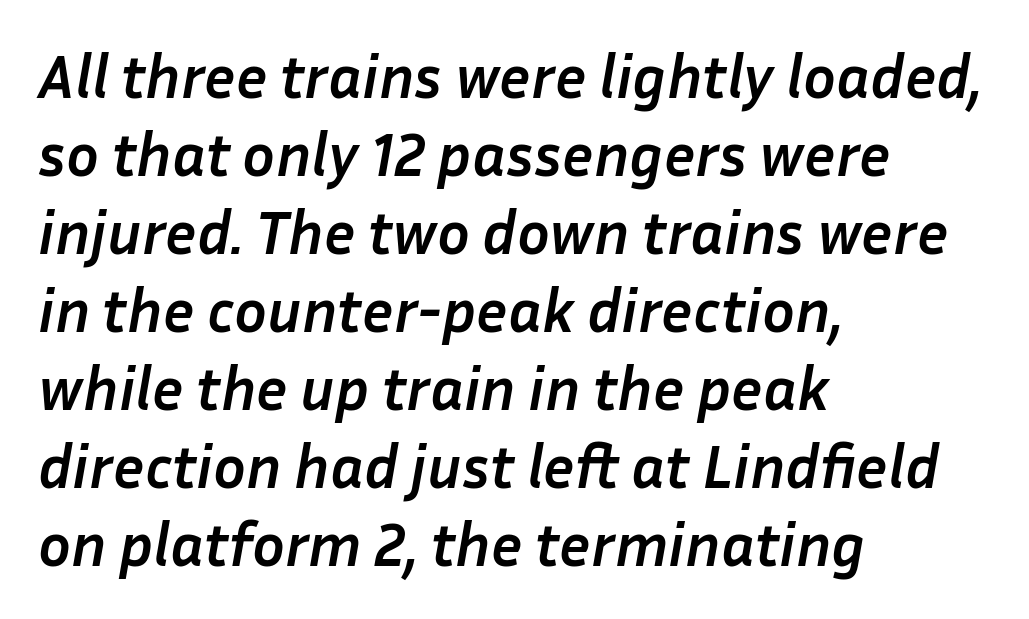
Tall strokes in this sample are angled rather than plumb. Spacing between characters is what you'd get straight out of the box. The leading is moderate, giving the passage an even texture. Line beginnings align vertically; line endings do not. Strong, thick strokes mark this as bold type.
